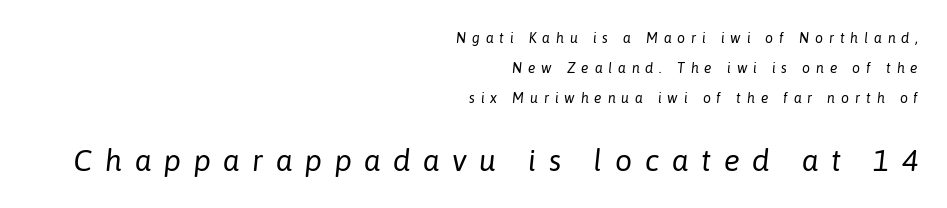
The typography opts for an oblique posture over an upright one. Layout note: lines flush right. The area under the type is left untouched. Tracking here is generous; glyphs stand well apart from one another. These glyphs show unthickened strokes, regular width or finer.
